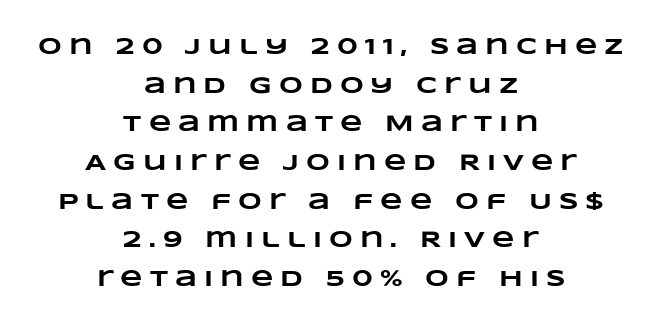
Q: Is the text bold? A: Yes.
Q: Is the text underlined? A: No.
Q: How is the paragraph aligned? A: Centered.
Q: Is the spacing between letters normal or unusually wide? A: Unusually wide.
Q: Is the spacing between lines tight, normal or loose? A: Normal.
